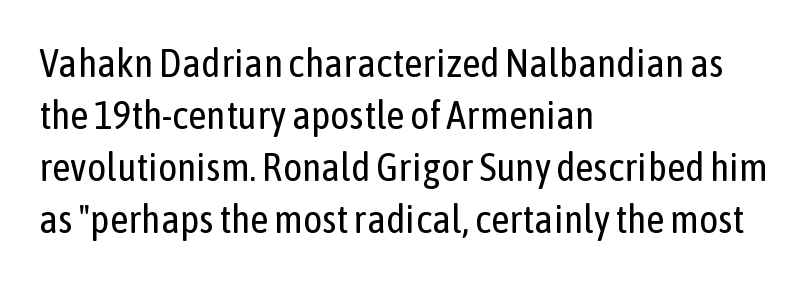
The image shows 40 px regular-weight, condensed sans-serif type, upright; set left-aligned, normal line spacing (1.3x), normal letter spacing, not underlined; low stroke contrast and a medium x-height.
